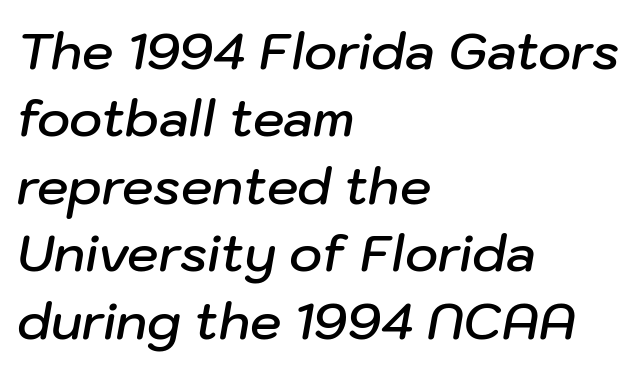
Q: Is the text bold? A: Semi-bold.
Q: Is the text italic (slanted)? A: Yes, it leans right by about 10 degrees.
Q: Is the text underlined? A: No.
Q: How is the paragraph aligned? A: Left-aligned.
Q: Is the spacing between letters normal or unusually wide? A: Normal.
Q: Is the spacing between lines tight, normal or loose? A: Normal.
Q: Width (condensed, normal, or wide)? A: Normal.
Q: Stroke contrast? A: Low.
Q: x-height? A: Medium.
Q: Monospaced? A: No.
